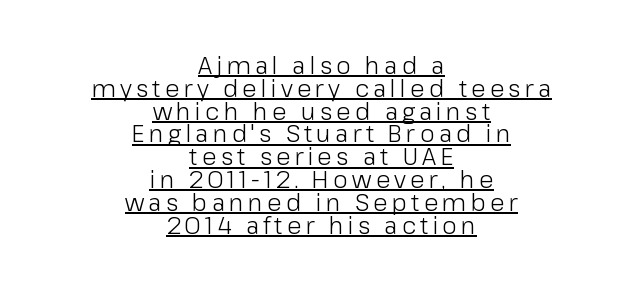
This block would grow much taller if given ordinary leading; it's compressed now. Nothing heavy about these letters — not bold at all. Caption: multi-line text, centered on the measure. Has an underline been added? It has. You can tell it's not italic because the verticals are truly vertical.
